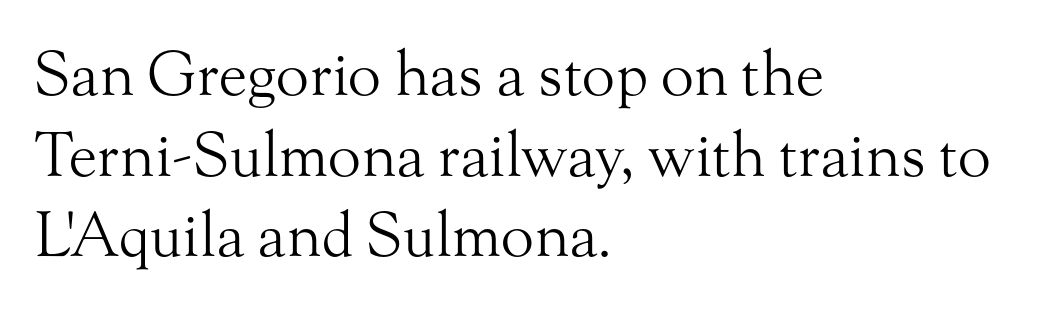
Horizontally, the lines are justified to the leading edge only. Is there much room between lines? A standard amount, neither cramped nor airy. A light-to-regular cut is what we see here. Classification — serif. Upright lettering throughout.
